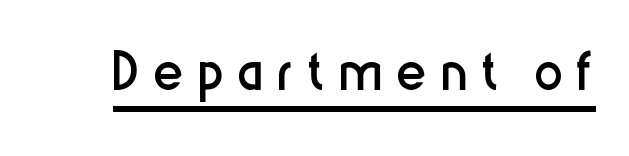
Q: Is the text bold? A: No.
Q: Is the text italic (slanted)? A: No, it is upright.
Q: Is the typeface a serif or a sans-serif typeface? A: Sans-serif.
Q: Is the text underlined? A: Yes.
Q: Width (condensed, normal, or wide)? A: Condensed.
Q: Stroke contrast? A: Low.
Q: x-height? A: Medium.
Q: Monospaced? A: No.
